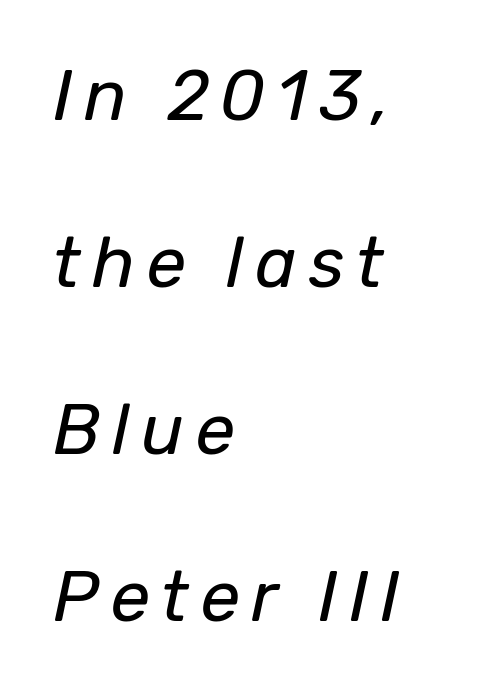
{"italic": "yes", "lean": "right", "slant_degrees": 12, "bold": "no", "weight": "regular", "width": "normal", "stroke_contrast": "low", "x_height": "medium", "monospaced": "no", "underline": "no", "align": "left", "line_spacing": "loose", "line_spacing_ratio": 2.35, "glyph_px": 71}
